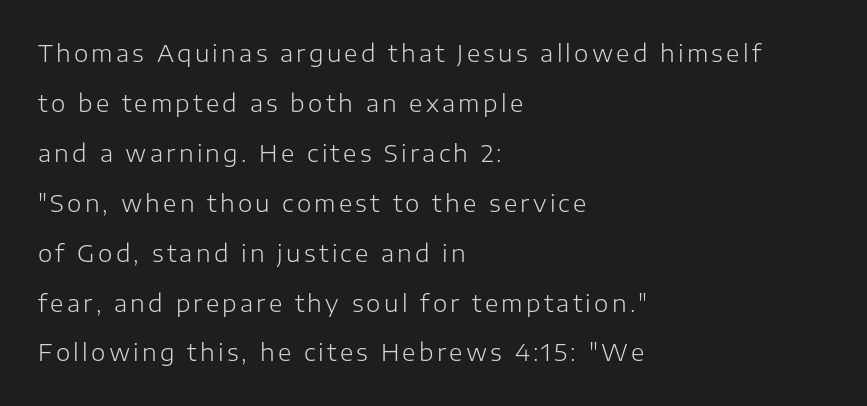
The image shows 23 px text type, upright; set left-aligned, loose line spacing (2.17x), not underlined.
